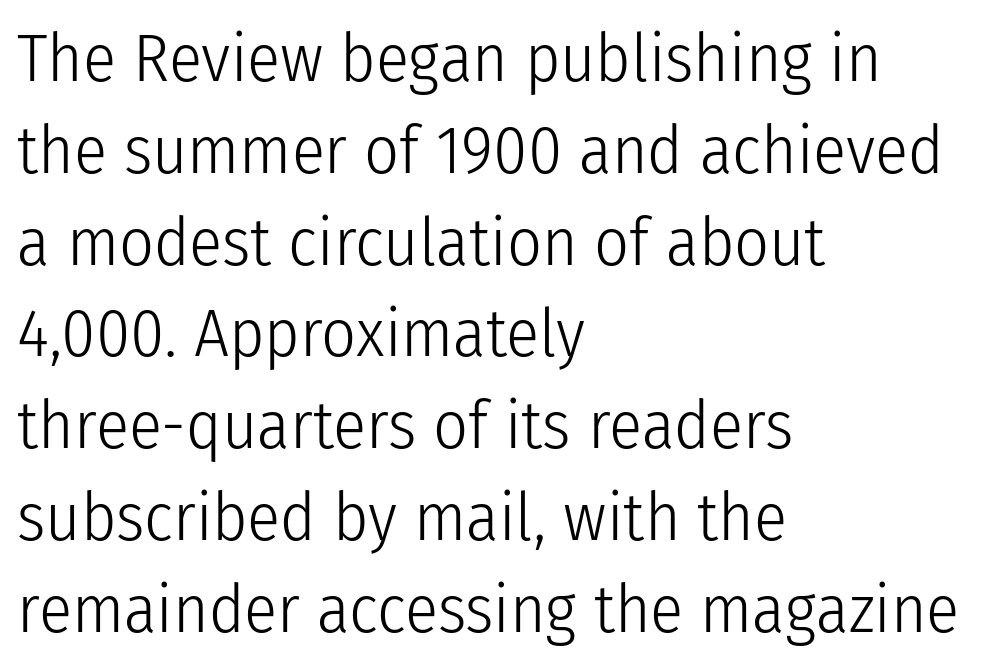
Q: Is the text bold? A: No.
Q: Is the text italic (slanted)? A: No, it is upright.
Q: Is the typeface a serif or a sans-serif typeface? A: Sans-serif.
Q: Is the text underlined? A: No.
Q: How is the paragraph aligned? A: Left-aligned.
Q: Is the spacing between letters normal or unusually wide? A: Normal.
Q: Is the spacing between lines tight, normal or loose? A: Normal.
Q: Width (condensed, normal, or wide)? A: Condensed.
Q: Stroke contrast? A: Low.
Q: x-height? A: Medium.
Q: Monospaced? A: No.
